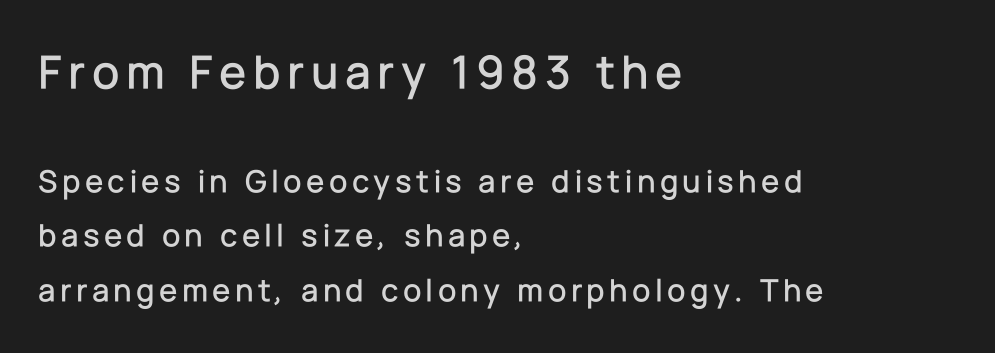
{"serif": "no", "italic": "no", "width": "normal", "stroke_contrast": "low", "x_height": "medium", "monospaced": "no", "underline": "no", "align": "left", "line_spacing": "normal", "line_spacing_ratio": 1.65, "larger_block": "first", "size_ratio": 1.48, "glyph_px": 49}
